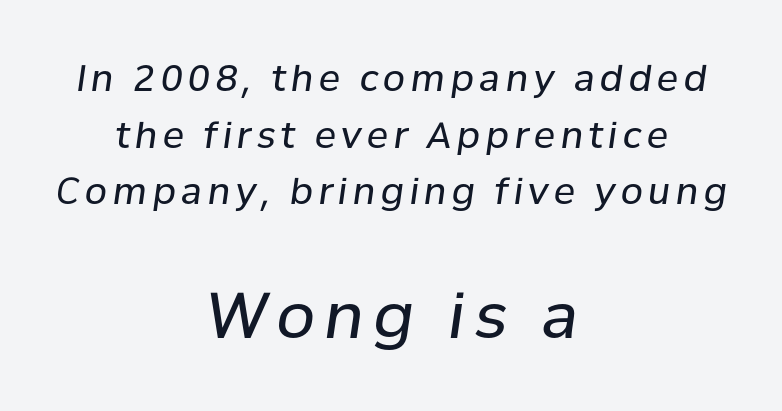
The image shows 63 px regular-weight type, italic (leaning right); set centered, normal line spacing (1.57x), not underlined; the second (bottom) block is 1.75x larger; low stroke contrast and a medium x-height.
